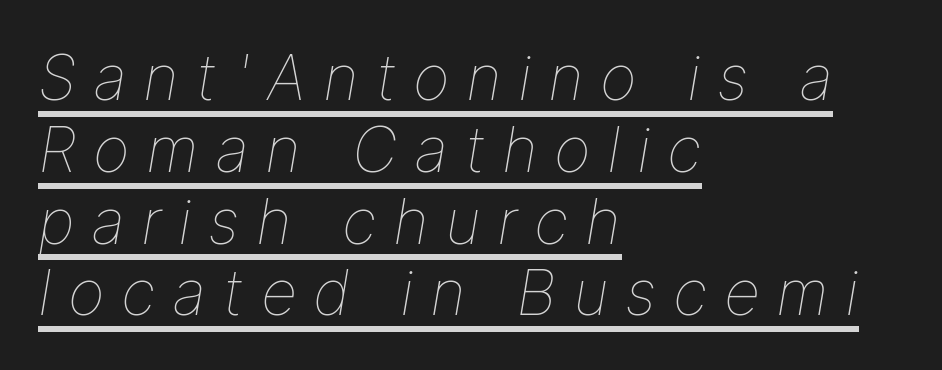
The image shows 63 px thin type, italic (leaning right); set left-aligned, tight line spacing (1.14x), unusually wide letter spacing (+0.26 em), underlined; low stroke contrast and a medium x-height.
